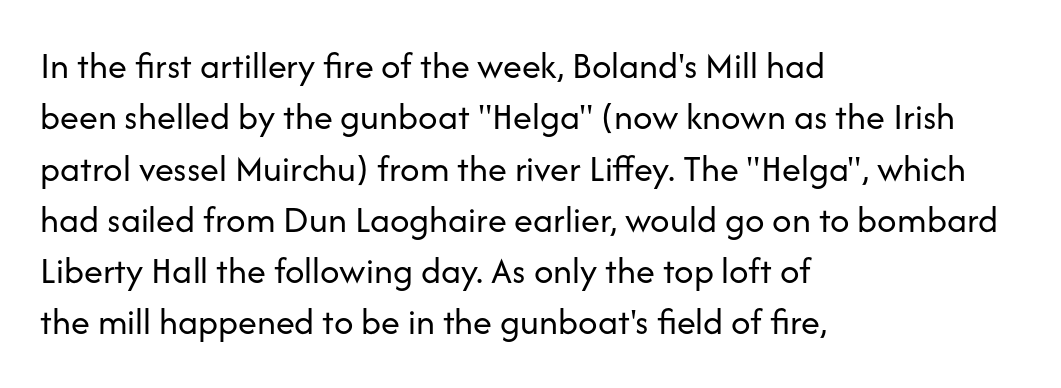
The image shows 38 px regular-weight sans-serif type, upright; set left-aligned, normal line spacing (1.35x), normal letter spacing, not underlined; low stroke contrast and a medium x-height.
